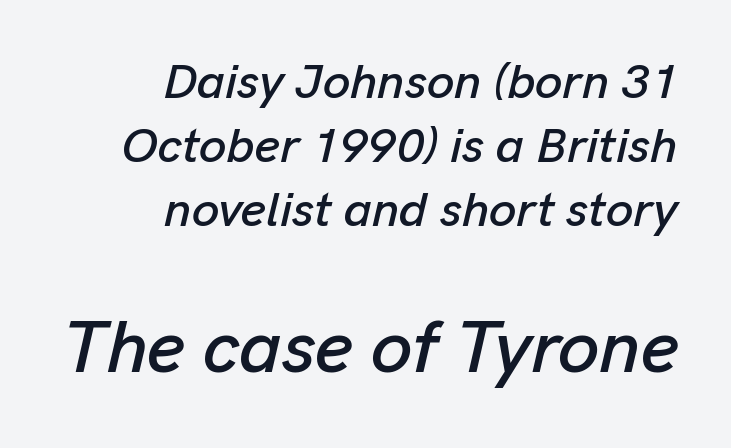
The lower block of text is set noticeably larger than the block above it. The passage shown leans; its letterforms are oblique. Horizontal alignment here is rightward, an uncommon choice for prose. Spacing between characters is what you'd get straight out of the box. Descender tails drop into unmarked territory. This sample keeps an unexceptional amount of space between lines.
